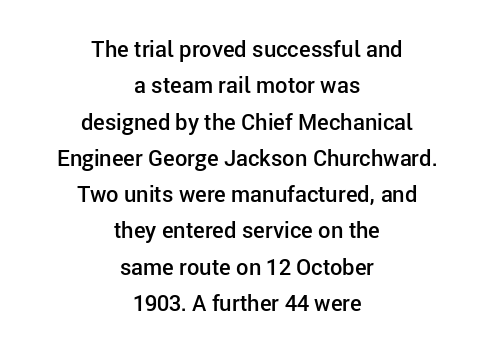
If you drew a line through each stem, it would be perfectly vertical. Students, note that the glyphs here touch the page at normal intervals. These lines are centered, leaving both edges ragged. Normally led — the rows are evenly, conventionally spaced.
